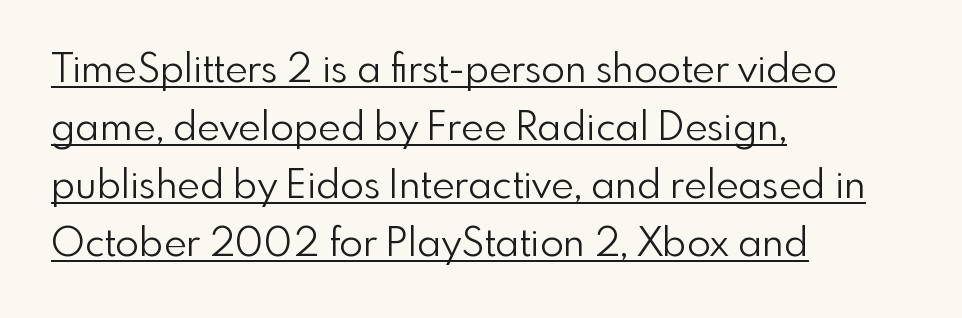
Q: Is the text bold? A: No.
Q: Is the text italic (slanted)? A: No, it is upright.
Q: Is the typeface a serif or a sans-serif typeface? A: Sans-serif.
Q: Is the text underlined? A: Yes.
Q: How is the paragraph aligned? A: Left-aligned.
Q: Is the spacing between letters normal or unusually wide? A: Normal.
Q: Is the spacing between lines tight, normal or loose? A: Normal.
Q: Width (condensed, normal, or wide)? A: Normal.
Q: x-height? A: Small.
Q: Monospaced? A: No.
